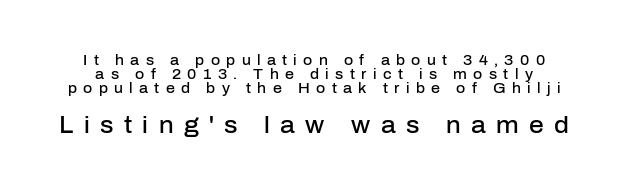
Q: Is the text bold? A: Semi-bold.
Q: Is the text italic (slanted)? A: No, it is upright.
Q: Is the text underlined? A: No.
Q: Is the spacing between letters normal or unusually wide? A: Unusually wide.
Q: Is the spacing between lines tight, normal or loose? A: Tight.
Q: Which block of text is set in a larger size, the first (top) or the second (bottom)? A: The second (bottom) one.
